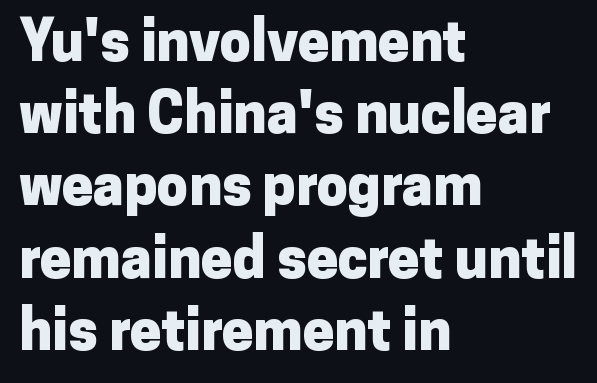
A sans-serif font was chosen for this passage. The rendering uses natural spacing where letterforms have individual widths. The lines sit at an ordinary, default distance from one another. Letters rest on an invisible, unmarked baseline. It's the straight-up-and-down kind of type.
